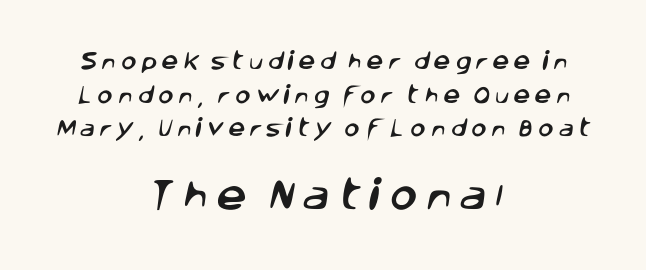
The image shows 34 px sans-serif type; set centered, line spacing 1.77x, unusually wide letter spacing (+0.22 em), not underlined; the second (bottom) block is 1.79x larger; low stroke contrast and a large x-height.
